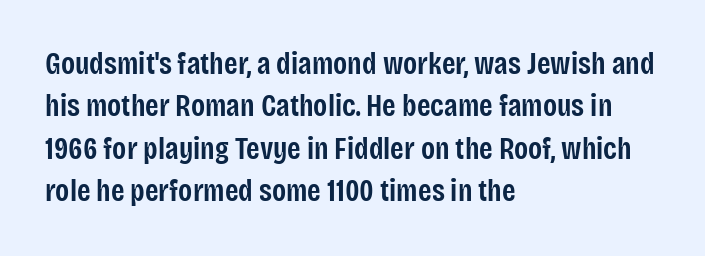
Q: Is the text bold? A: Semi-bold.
Q: Is the text italic (slanted)? A: No, it is upright.
Q: Is the typeface a serif or a sans-serif typeface? A: Sans-serif.
Q: Is the text underlined? A: No.
Q: How is the paragraph aligned? A: Left-aligned.
Q: Is the spacing between letters normal or unusually wide? A: Normal.
Q: Is the spacing between lines tight, normal or loose? A: Normal.
Q: Width (condensed, normal, or wide)? A: Condensed.
Q: Stroke contrast? A: Low.
Q: x-height? A: Large.
Q: Monospaced? A: No.
